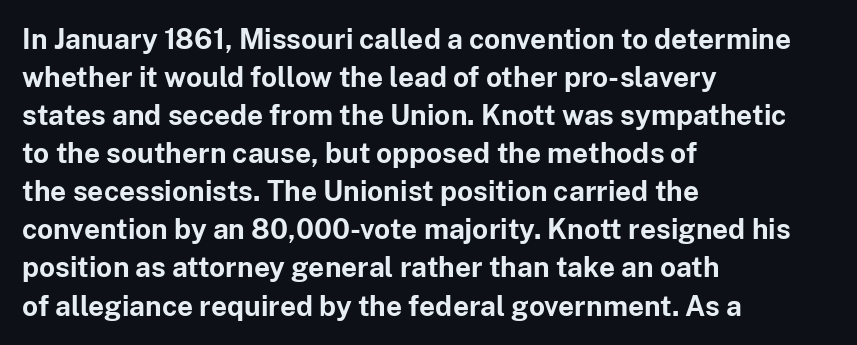
{"serif": "no", "italic": "no", "bold": "yes", "weight": "bold", "width": "normal", "stroke_contrast": "low", "x_height": "medium", "monospaced": "no", "underline": "no", "align": "left", "line_spacing": "normal", "line_spacing_ratio": 1.36, "letter_spacing": "normal", "letter_spacing_em": 0.0, "glyph_px": 28}
